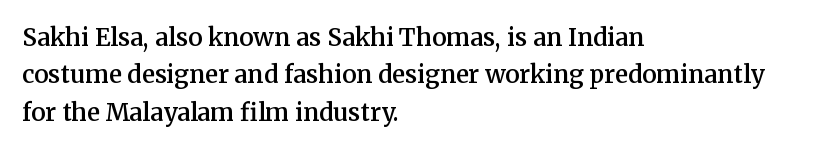
{"italic": "no", "bold": "semi", "underline": "no", "align": "left", "line_spacing": "normal", "line_spacing_ratio": 1.56, "letter_spacing": "normal", "letter_spacing_em": 0.0, "glyph_px": 24}
